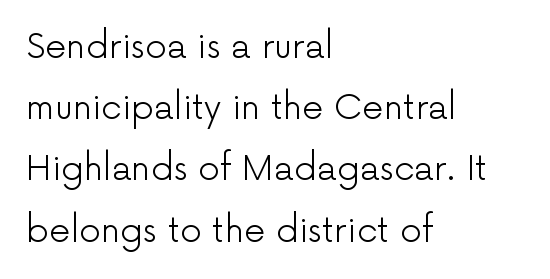
The image shows 34 px light sans-serif type, upright; set left-aligned, line spacing 1.8x, normal letter spacing, not underlined; low stroke contrast and a medium x-height.
